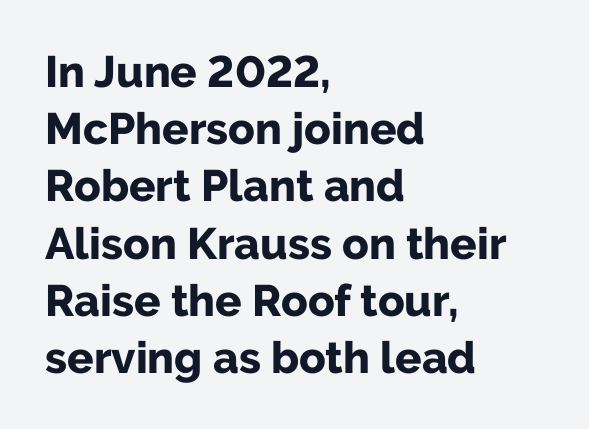
{"serif": "no", "italic": "no", "bold": "yes", "weight": "bold", "width": "normal", "stroke_contrast": "low", "x_height": "medium", "monospaced": "no", "underline": "no", "align": "left", "line_spacing": "normal", "line_spacing_ratio": 1.3, "letter_spacing": "normal", "letter_spacing_em": 0.0, "glyph_px": 44}
